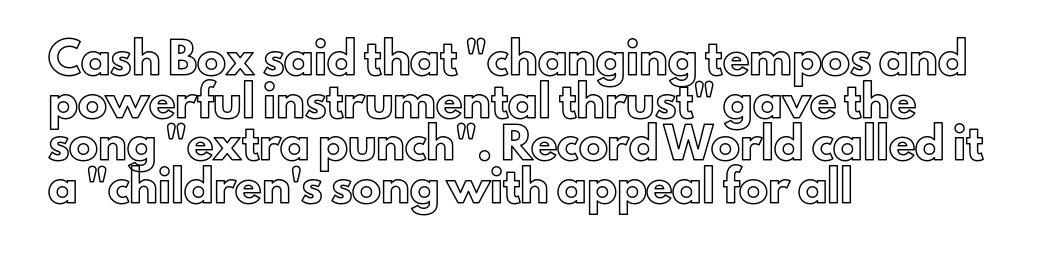
Q: Is the text italic (slanted)? A: No, it is upright.
Q: Is the text underlined? A: No.
Q: How is the paragraph aligned? A: Left-aligned.
Q: Is the spacing between letters normal or unusually wide? A: Normal.
Q: Is the spacing between lines tight, normal or loose? A: Normal.
Q: Width (condensed, normal, or wide)? A: Normal.
Q: x-height? A: Small.
Q: Monospaced? A: No.
